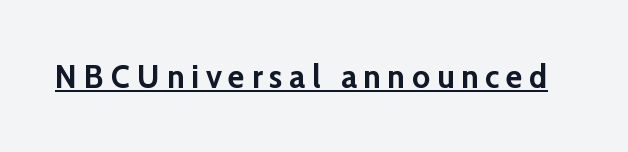
The image shows 34 px semibold sans-serif type, upright; set unusually wide letter spacing (+0.2 em), underlined; low stroke contrast and a medium x-height.
